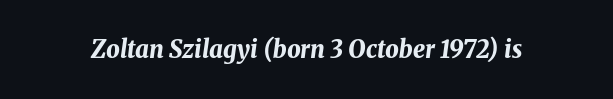
These lines keep a tight, regular rhythm from letter to letter. A bare baseline throughout the passage. Style check: oblique. Strong, thick strokes mark this as bold type.
